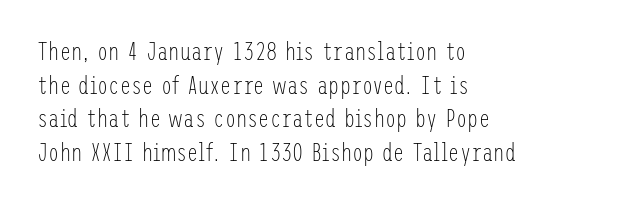
Honestly, there is no underline to notice here at all. When letters stand straight like this, we call the style roman or upright. The passage shown stacks its lines at a standard gap. Horizontal alignment here is leftward, the default for most running prose. Ink coverage per letter is moderate at most.
